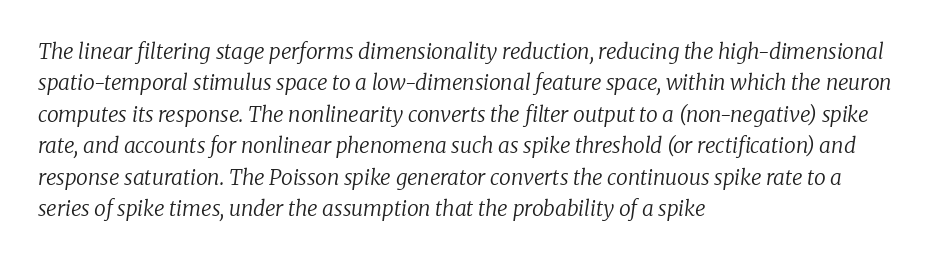
Q: Is the text bold? A: No.
Q: Is the text italic (slanted)? A: Yes, it leans right by about 8 degrees.
Q: Is the text underlined? A: No.
Q: How is the paragraph aligned? A: Left-aligned.
Q: Is the spacing between letters normal or unusually wide? A: Normal.
Q: Is the spacing between lines tight, normal or loose? A: Normal.
